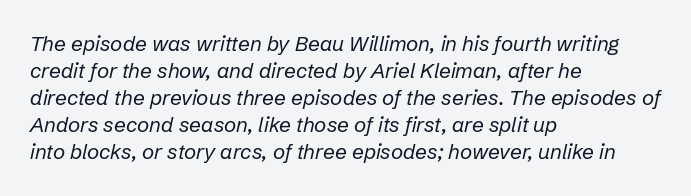
The image shows 21 px text type, italic (leaning right); set left-aligned, normal line spacing (1.29x), normal letter spacing, not underlined.
